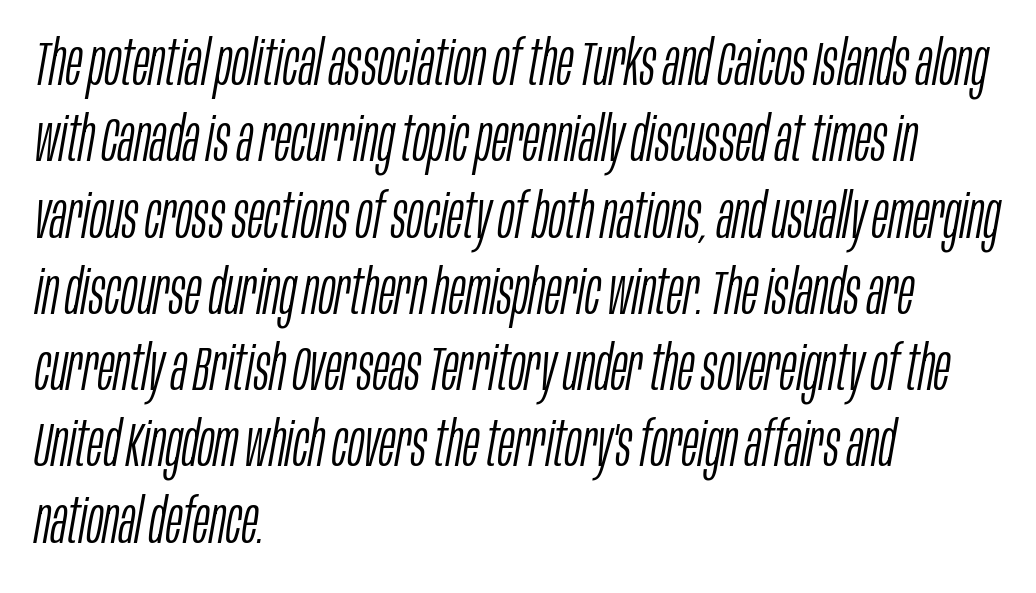
{"italic": "yes", "lean": "right", "slant_degrees": 10, "bold": "no", "weight": "light", "width": "condensed", "stroke_contrast": "low", "x_height": "large", "monospaced": "no", "underline": "no", "align": "left", "line_spacing_ratio": 1.23, "letter_spacing": "normal", "letter_spacing_em": 0.0, "glyph_px": 62}
